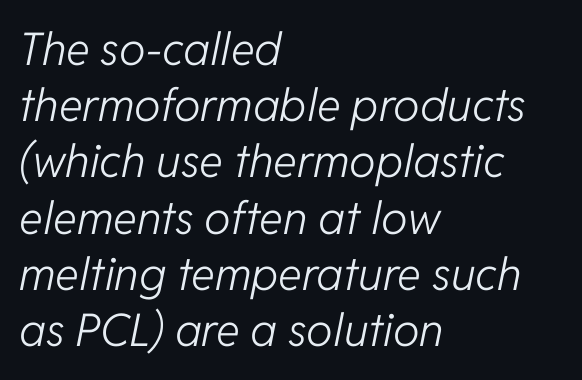
The image shows 45 px light type, italic (leaning right); set left-aligned, normal line spacing (1.25x), normal letter spacing, not underlined; low stroke contrast and a medium x-height.
